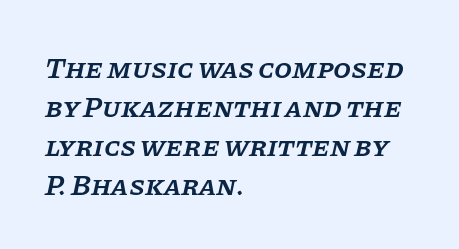
The line texture is even and compact thanks to regular tracking. Lines of text with bare space underneath. Whoever set this chose a conventional vertical rhythm. Tall strokes in this sample are angled rather than plumb.
